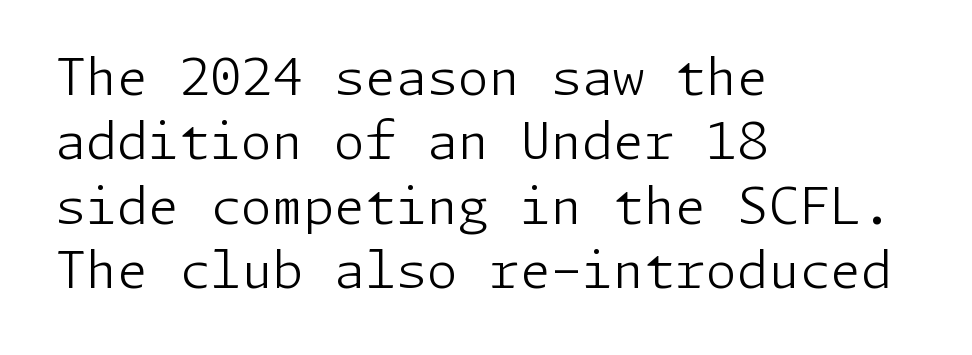
Stem width sits at or under what a default text font uses. The letters stand straight up with perfectly vertical stems. This sample is left-justified, so line endings fall wherever the words run out. The rendering uses a moderate line-height, typical for paragraphs. Nothing unusual about the tracking: characters are spaced as the font intends.
